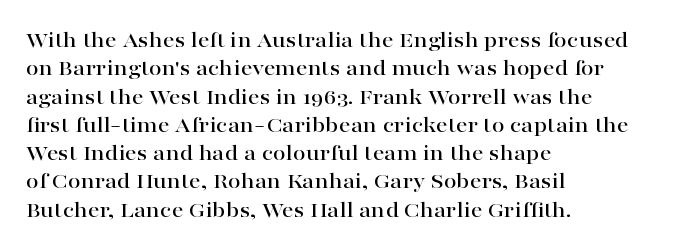
Q: Is the text italic (slanted)? A: No, it is upright.
Q: Is the text underlined? A: No.
Q: How is the paragraph aligned? A: Left-aligned.
Q: Is the spacing between letters normal or unusually wide? A: Normal.
